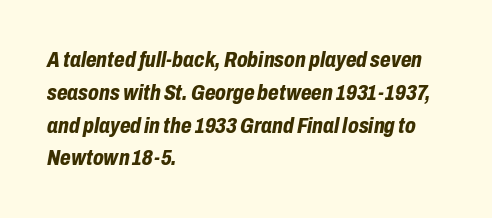
{"italic": "yes", "lean": "right", "slant_degrees": 10, "bold": "yes", "underline": "no", "align": "left", "line_spacing": "normal", "line_spacing_ratio": 1.49, "letter_spacing": "normal", "letter_spacing_em": 0.0, "glyph_px": 22}
